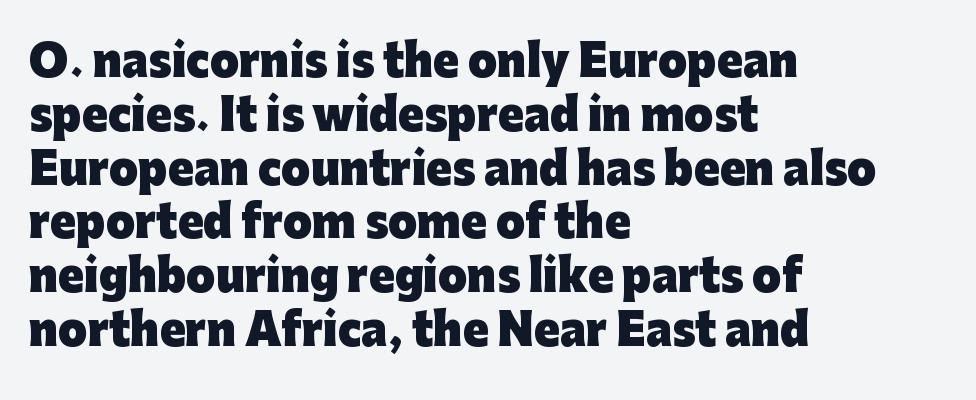
Q: Is the text bold? A: Yes.
Q: Is the text italic (slanted)? A: No, it is upright.
Q: Is the typeface a serif or a sans-serif typeface? A: Sans-serif.
Q: Is the text underlined? A: No.
Q: How is the paragraph aligned? A: Left-aligned.
Q: Is the spacing between letters normal or unusually wide? A: Normal.
Q: Is the spacing between lines tight, normal or loose? A: Normal.
Q: Width (condensed, normal, or wide)? A: Normal.
Q: Stroke contrast? A: Low.
Q: x-height? A: Medium.
Q: Monospaced? A: No.
